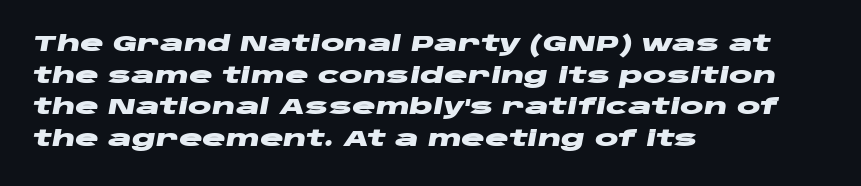
Short note: letters normally spaced. The compositor pushed each line to the left boundary. Descenders hang freely into open space. The rendering uses a moderate line-height, typical for paragraphs. Would a proofreader flag this as italicized? Yes. How heavy is the stroke? Heavy — this is a bold.
